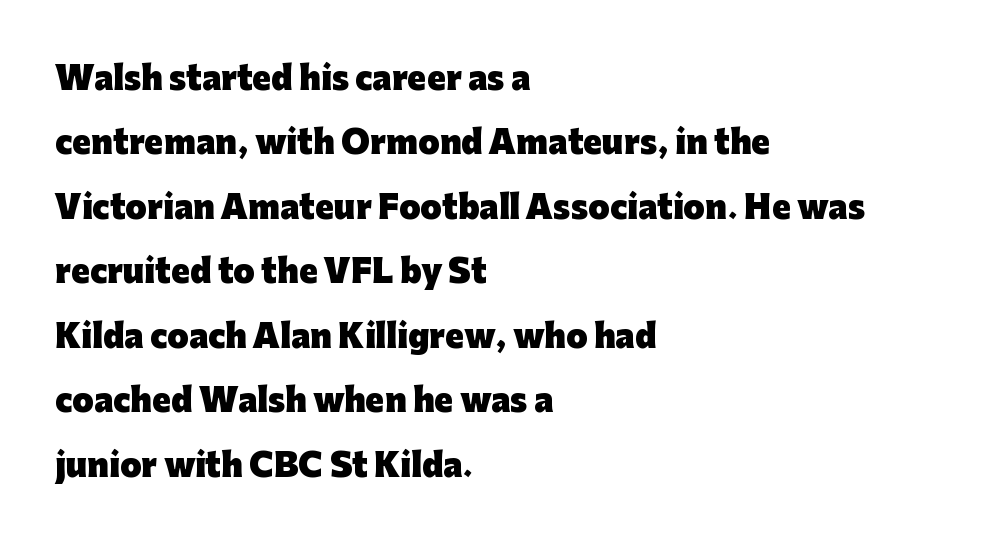
In terms of letterform style, serifs are entirely absent. Look at the tracking — it's just the regular setting, nothing added. Pretty heavy lettering here — definitely bold. When letters stand straight like this, we call the style roman or upright.
